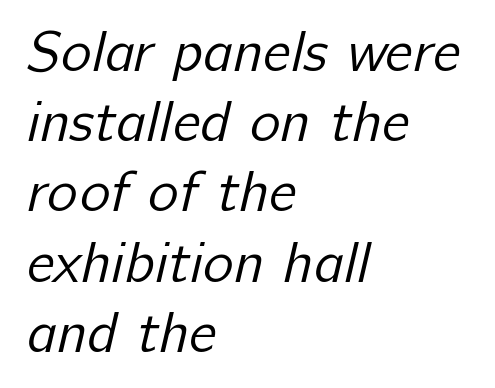
The font sits on the lighter half of the weight spectrum, regular included. Has an underline been added? It has not. These lines are rendered in a variable-pitch font. The type family on display is of the sans-serif kind. Is the block centered? No — it sits flush against the left margin.
